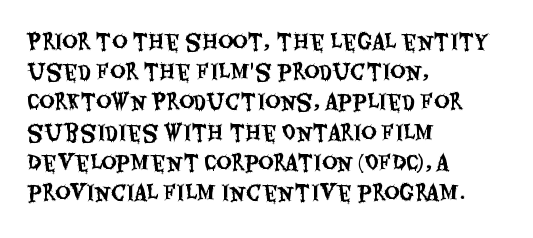
The image shows 21 px text type, upright; set left-aligned, normal line spacing (1.44x), normal letter spacing, not underlined.
